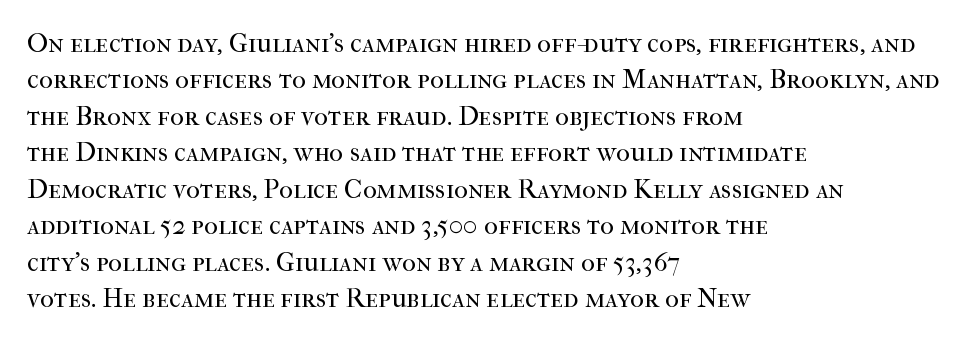
The image shows 27 px text type, upright; set left-aligned, normal line spacing (1.35x), normal letter spacing, not underlined.
